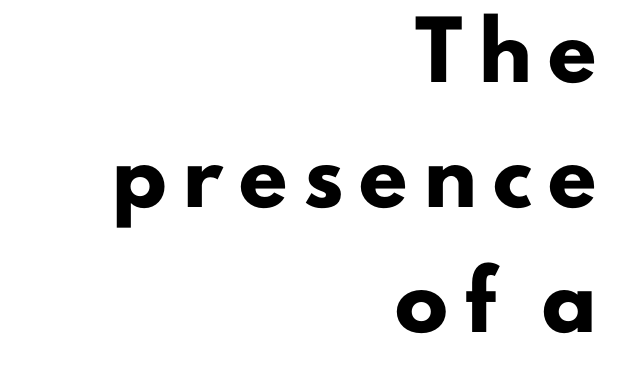
{"serif": "no", "italic": "no", "bold": "yes", "weight": "heavy", "width": "normal", "stroke_contrast": "low", "x_height": "small", "monospaced": "no", "underline": "no", "align": "right", "line_spacing": "loose", "line_spacing_ratio": 2.36, "letter_spacing": "wide", "letter_spacing_em": 0.31, "glyph_px": 53}
